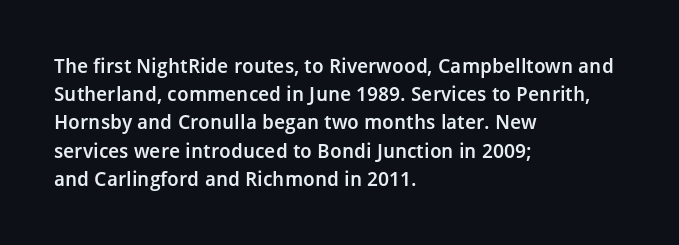
This is moderately heavy type, rendered in semibold. A bare baseline throughout the passage. Caption: standard tracking, unaltered. A typesetter would mark this as roman, not italic. The rows are spaced the way most documents space them. A classic flush-left, rag-right setting is used for this passage.
